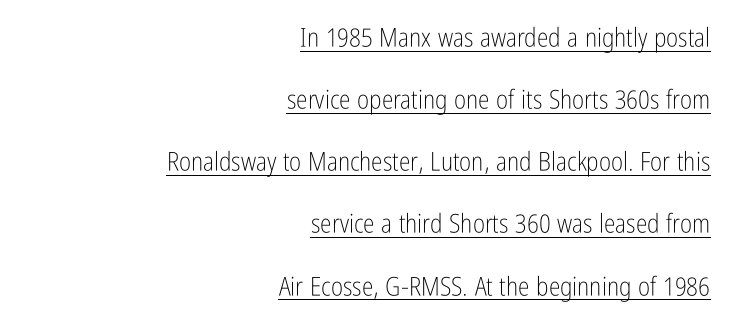
Widely set lines give the paragraph a tall, airy silhouette. Weight: not bold — regular or lighter. Tracking value appears to be zero — textbook default spacing. These lines were composed using upright roman letters.
